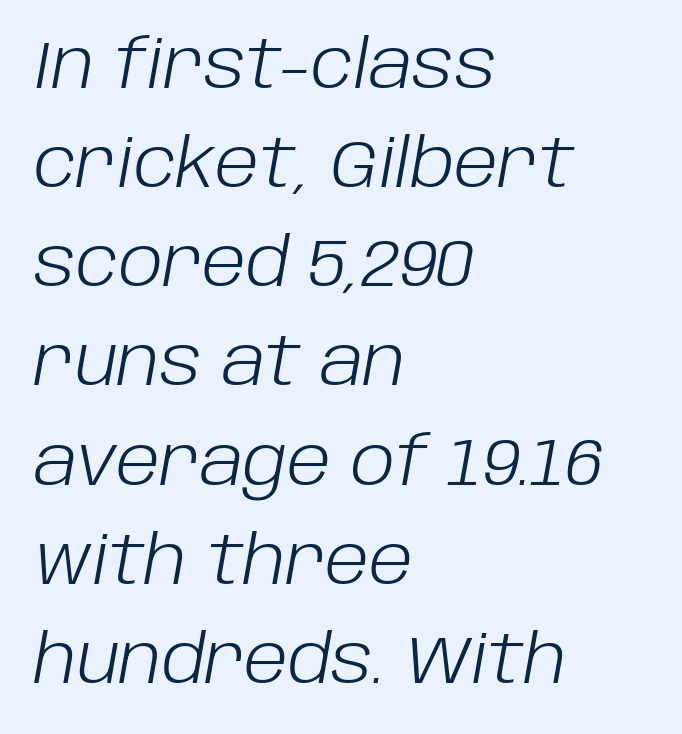
{"italic": "yes", "lean": "right", "slant_degrees": 10, "bold": "no", "weight": "light", "width": "normal", "stroke_contrast": "low", "x_height": "large", "monospaced": "no", "underline": "no", "align": "left", "line_spacing": "normal", "line_spacing_ratio": 1.48, "letter_spacing": "normal", "letter_spacing_em": 0.0, "glyph_px": 67}
